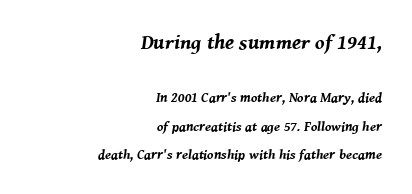
Q: Is the text bold? A: Yes.
Q: Is the text italic (slanted)? A: Yes, it leans right by about 8 degrees.
Q: Is the text underlined? A: No.
Q: How is the paragraph aligned? A: Right-aligned.
Q: Is the spacing between letters normal or unusually wide? A: Normal.
Q: Is the spacing between lines tight, normal or loose? A: Loose.
Q: Which block of text is set in a larger size, the first (top) or the second (bottom)? A: The first (top) one.
